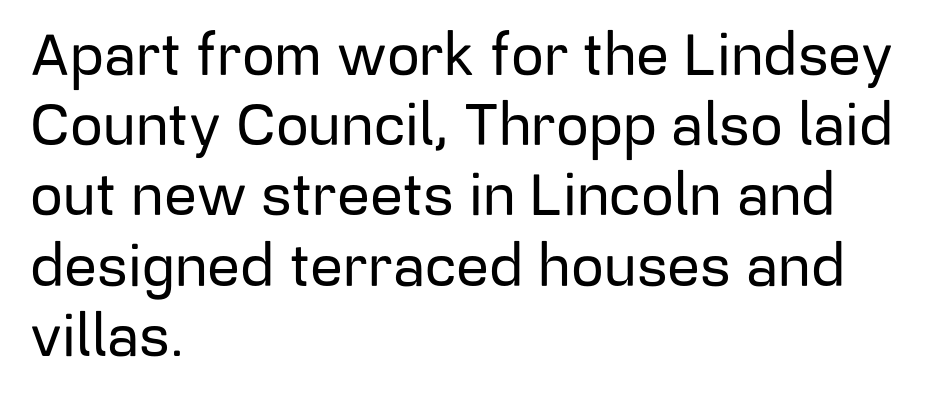
Q: Is the text italic (slanted)? A: No, it is upright.
Q: Is the typeface a serif or a sans-serif typeface? A: Sans-serif.
Q: Is the text underlined? A: No.
Q: How is the paragraph aligned? A: Left-aligned.
Q: Is the spacing between letters normal or unusually wide? A: Normal.
Q: Width (condensed, normal, or wide)? A: Normal.
Q: Stroke contrast? A: Low.
Q: x-height? A: Medium.
Q: Monospaced? A: No.
